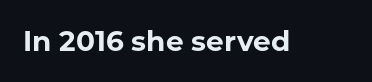
The passage shown is emphatically bold. Observe the ordinary spacing: letters are neighbours, not strangers. Spacing verdict: proportional, widths tailored to each character. The designer went with a sans here, leaving each stem footless. Rule under the text: the space is simply empty.
